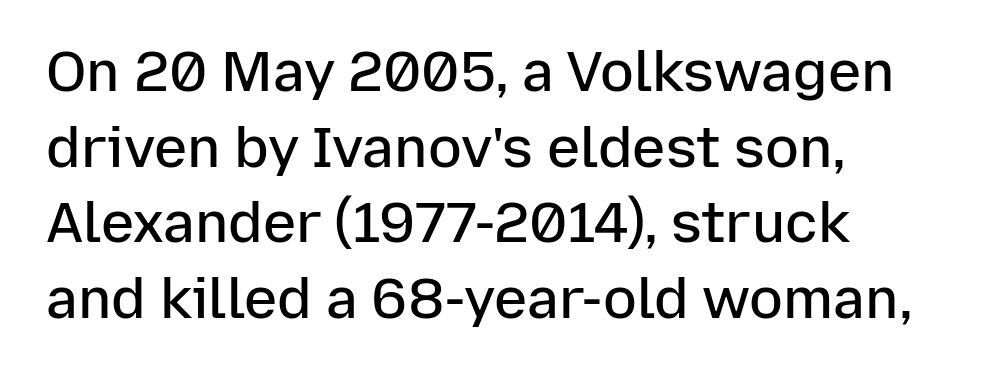
The image shows 56 px semibold sans-serif type, upright; set left-aligned, normal line spacing (1.35x), normal letter spacing, not underlined; low stroke contrast and a medium x-height.
